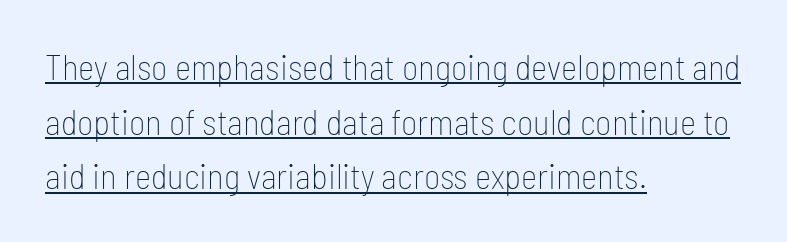
The image shows 35 px thin, condensed sans-serif type, upright; set left-aligned, normal line spacing (1.56x), normal letter spacing, underlined; low stroke contrast and a medium x-height.
